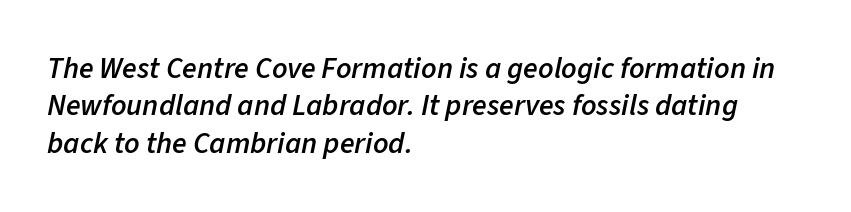
Q: Is the text bold? A: Semi-bold.
Q: Is the text italic (slanted)? A: Yes, it leans right by about 11 degrees.
Q: Is the text underlined? A: No.
Q: How is the paragraph aligned? A: Left-aligned.
Q: Is the spacing between letters normal or unusually wide? A: Normal.
Q: Is the spacing between lines tight, normal or loose? A: Normal.
Q: Width (condensed, normal, or wide)? A: Normal.
Q: Stroke contrast? A: Low.
Q: x-height? A: Medium.
Q: Monospaced? A: No.
